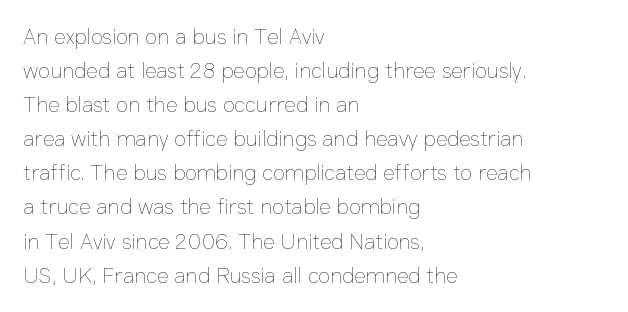
Caption: multi-line text, flush left, ragged right. Rendered with straight, roman letterforms. Beneath every word, the page is bare. Weight: not bold — regular or lighter. Nobody touched the tracking dial on this one. Vertically, the passage feels balanced, rows spaced as you'd expect.
